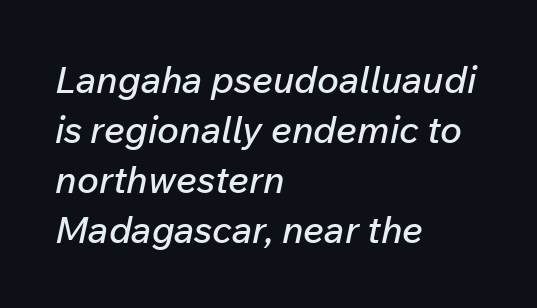
The image shows 37 px text type, italic (leaning right); set left-aligned, normal line spacing (1.35x), normal letter spacing, not underlined; low stroke contrast and a medium x-height.
